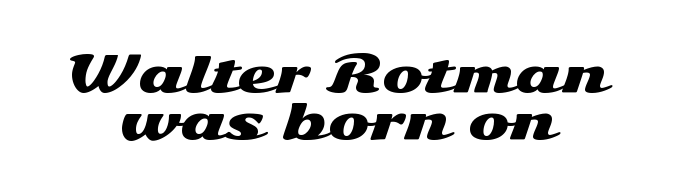
These lines huddle together more closely than default settings would place them. Looks like regular typesetting: each glyph gets only the width it needs. The passage shown is typeset with a sans-serif family. This sample uses plain, unmodified letter spacing.
